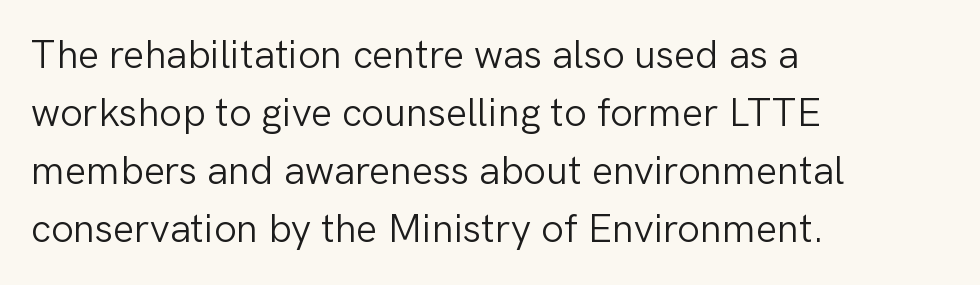
The image shows 40 px light sans-serif type, upright; set left-aligned, normal line spacing (1.45x), normal letter spacing, not underlined; low stroke contrast and a medium x-height.
